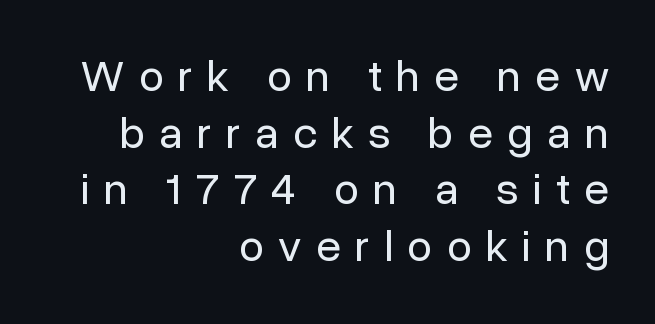
{"serif": "no", "italic": "no", "bold": "no", "weight": "regular", "width": "normal", "stroke_contrast": "low", "x_height": "medium", "monospaced": "no", "underline": "no", "align": "right", "line_spacing": "normal", "line_spacing_ratio": 1.26, "letter_spacing": "wide", "letter_spacing_em": 0.32, "glyph_px": 45}
